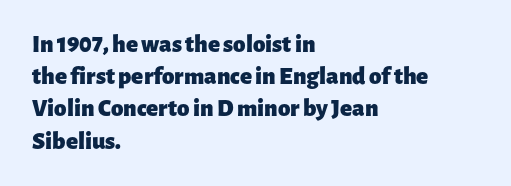
The image shows 25 px bold type, upright; set left-aligned, normal line spacing (1.29x), normal letter spacing, not underlined.
